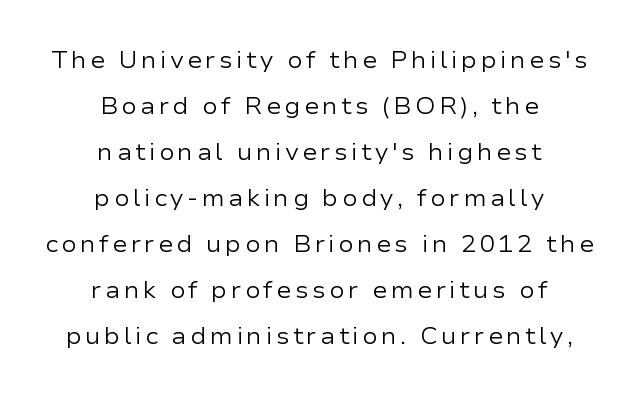
Line spacing here is loose. No extra ink here — the face is not bold. Unlike italic type, these characters show no tilt at all. Beneath every word, the page is bare. The lines in this sample share a center point and differ in where they start and stop.
